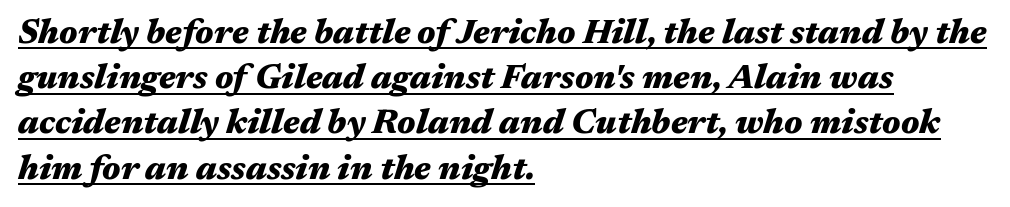
{"italic": "yes", "lean": "right", "slant_degrees": 17, "bold": "yes", "weight": "heavy", "width": "wide", "stroke_contrast": "medium", "x_height": "medium", "monospaced": "no", "underline": "yes", "align": "left", "line_spacing": "normal", "line_spacing_ratio": 1.33, "letter_spacing": "normal", "letter_spacing_em": 0.0, "glyph_px": 34}
